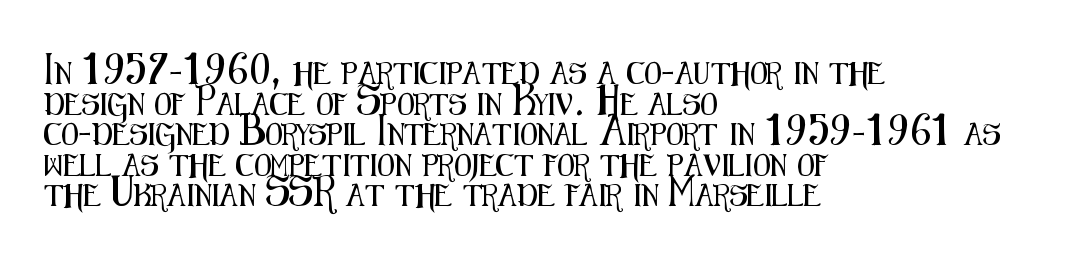
If you drew a line through each stem, it would be perfectly vertical. Honestly, the letter spacing is just normal — you wouldn't notice it. The words here are not underlined. Notice how the passage keeps a crisp vertical edge on the left only. Interline gaps are of average width in this sample.
